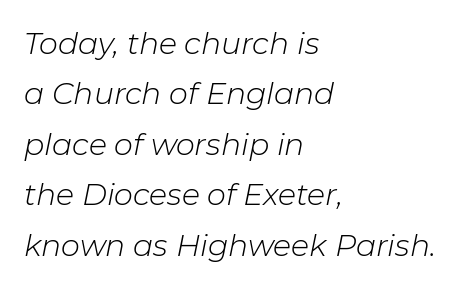
Q: Is the text bold? A: No.
Q: Is the text italic (slanted)? A: Yes, it leans right by about 11 degrees.
Q: Is the text underlined? A: No.
Q: How is the paragraph aligned? A: Left-aligned.
Q: Is the spacing between letters normal or unusually wide? A: Normal.
Q: Is the spacing between lines tight, normal or loose? A: Normal.
Q: Width (condensed, normal, or wide)? A: Normal.
Q: Stroke contrast? A: Low.
Q: x-height? A: Medium.
Q: Monospaced? A: No.
